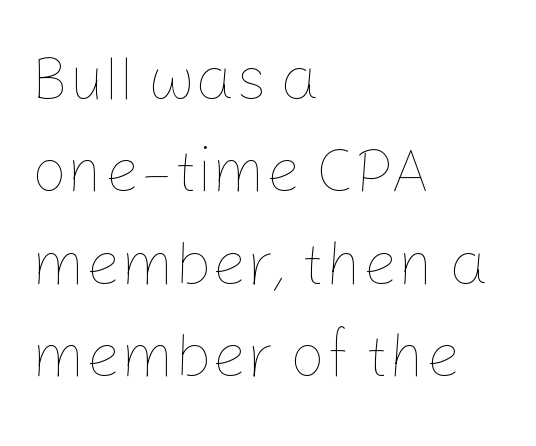
{"italic": "no", "bold": "no", "weight": "thin", "width": "normal", "stroke_contrast": "low", "x_height": "medium", "monospaced": "no", "underline": "no", "align": "left", "line_spacing": "normal", "line_spacing_ratio": 1.49, "letter_spacing": "normal", "letter_spacing_em": 0.0, "glyph_px": 62}
